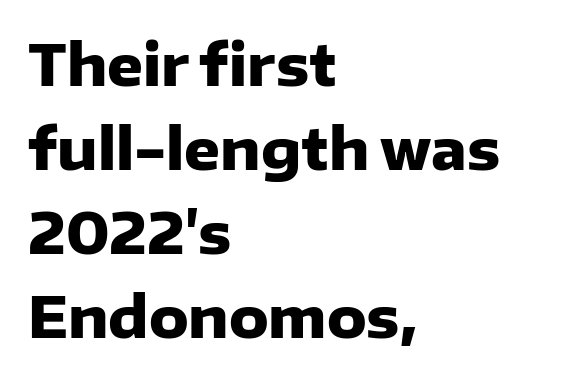
The image shows 56 px heavy sans-serif type, upright; set left-aligned, normal line spacing (1.5x), normal letter spacing, not underlined; low stroke contrast and a medium x-height.
